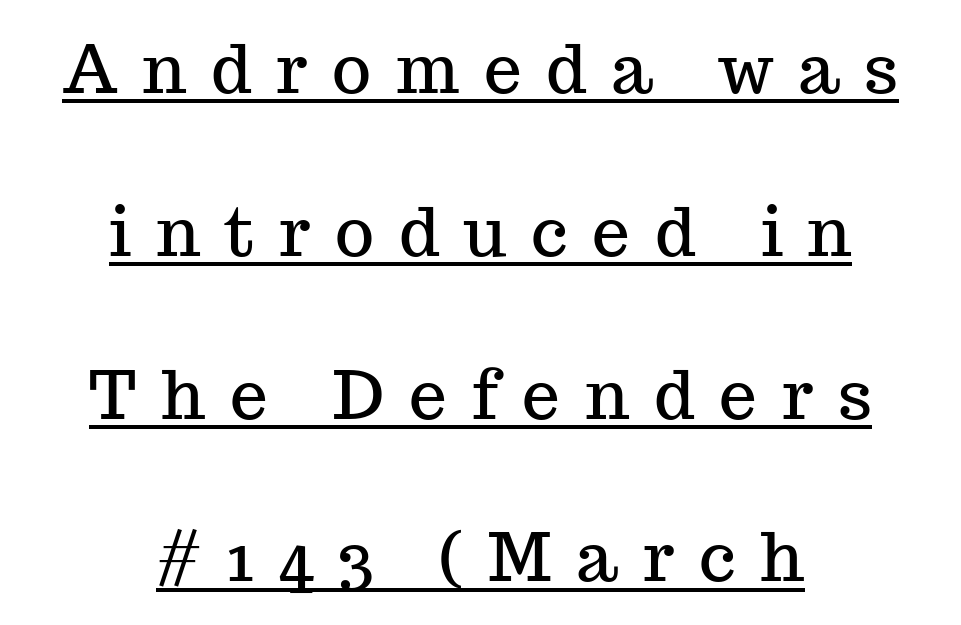
Q: Is the text italic (slanted)? A: No, it is upright.
Q: Is the typeface a serif or a sans-serif typeface? A: Serif.
Q: Is the text underlined? A: Yes.
Q: How is the paragraph aligned? A: Centered.
Q: Is the spacing between letters normal or unusually wide? A: Unusually wide.
Q: Is the spacing between lines tight, normal or loose? A: Loose.
Q: Width (condensed, normal, or wide)? A: Normal.
Q: Stroke contrast? A: Medium.
Q: x-height? A: Medium.
Q: Monospaced? A: No.
